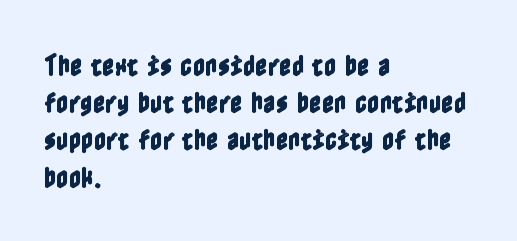
Q: Is the text italic (slanted)? A: No, it is upright.
Q: Is the text underlined? A: No.
Q: How is the paragraph aligned? A: Left-aligned.
Q: Is the spacing between letters normal or unusually wide? A: Normal.
Q: Is the spacing between lines tight, normal or loose? A: Normal.
